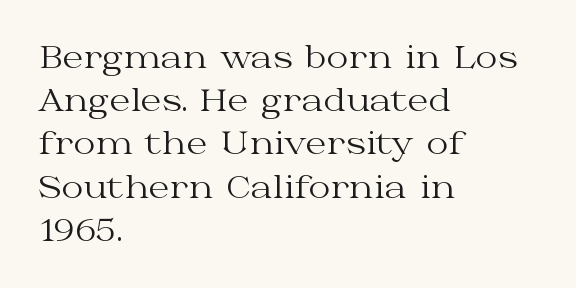
What's the leading like? Ordinary, nothing unusual. This rendering employs a face with finishing strokes, i.e., a serif. Weight: in the light-to-regular range. Spacing verdict: proportional, widths tailored to each character. Does the lettering tilt? It doesn't — this is upright.
